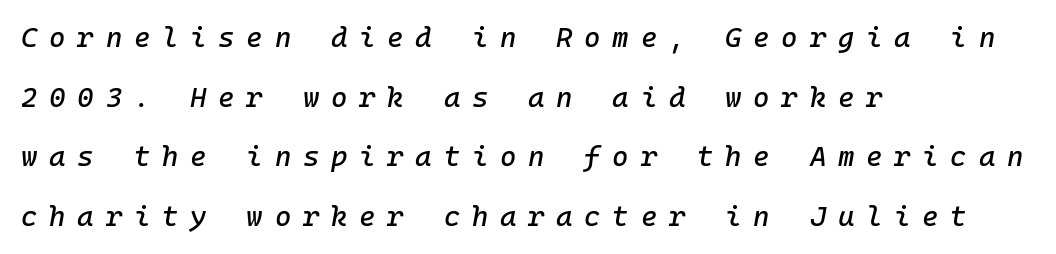
This rendering uses left alignment, leaving the right contour irregular. The strip under each line holds only bare page. Slanted lettering throughout. Looks like terminal output: every glyph gets an equal slot.
